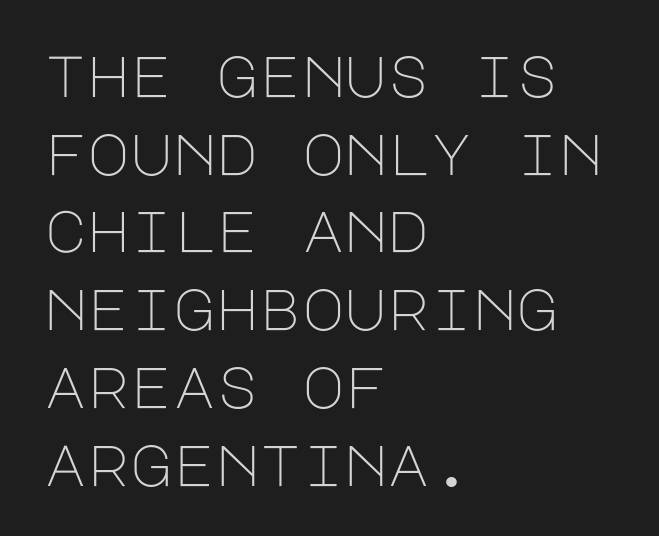
Nobody drew a line under any word here. Characters remain perfectly vertical along every line. Examine the stroke ends and you'll find no serifs. The font sits on the lighter half of the weight spectrum, regular included.
